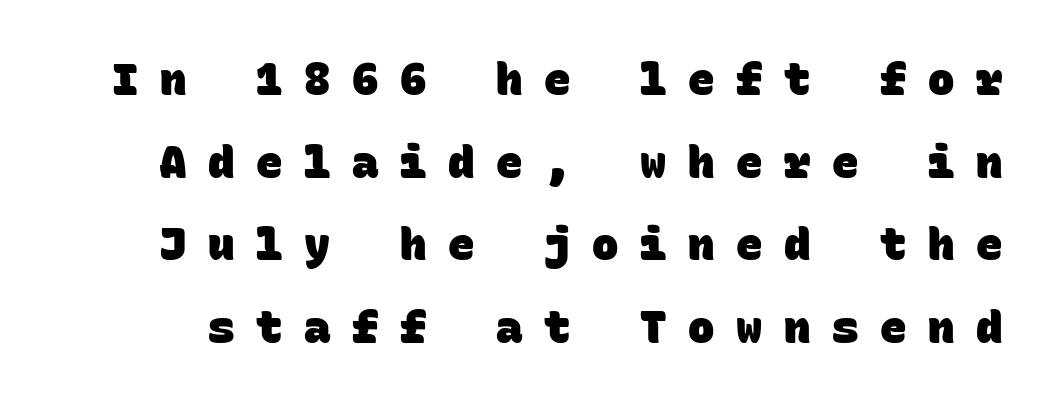
The image shows 44 px heavy sans-serif type, monospaced; set line spacing 1.88x, unusually wide letter spacing (+0.49 em), not underlined; low stroke contrast and a large x-height.
